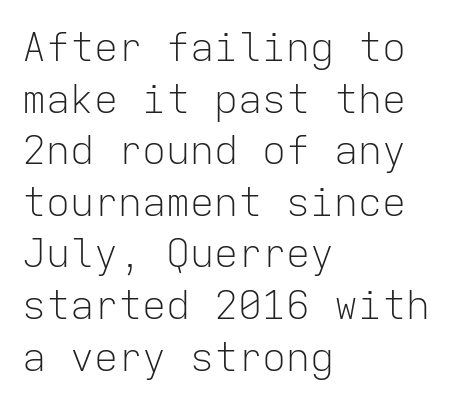
This rendering employs a face without finishing strokes, i.e., a sans-serif. Think of a typewriter: that constant character pitch is what you see here. These lines were composed using upright roman letters. Compared with a typical body face, this is equally light or lighter still. In terms of leading, this rendering sits right in the middle. Compared with a centered layout, this one pins lines to the left instead.
